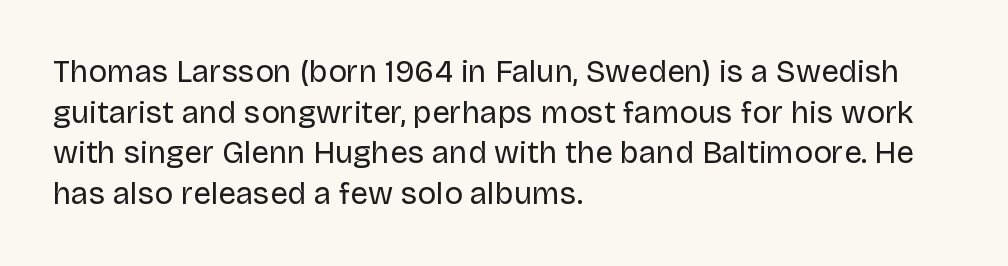
The image shows 31 px regular-weight sans-serif type, upright; set left-aligned, normal line spacing (1.31x), normal letter spacing, not underlined; low stroke contrast and a large x-height.
